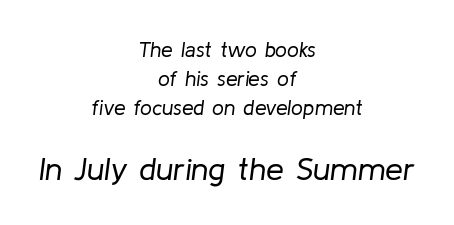
The image shows 32 px regular-weight type, italic (leaning right); set centered, normal line spacing (1.39x), normal letter spacing, not underlined; the second (bottom) block is 1.52x larger; low stroke contrast and a medium x-height.
